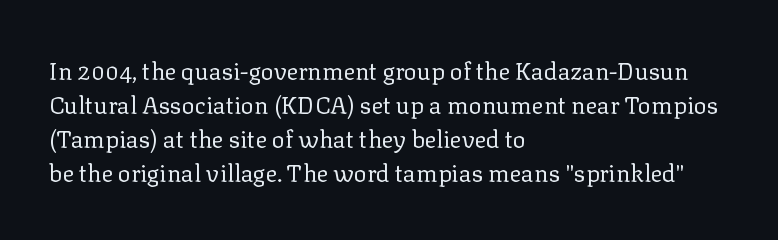
Q: Is the text bold? A: No.
Q: Is the text italic (slanted)? A: No, it is upright.
Q: Is the text underlined? A: No.
Q: How is the paragraph aligned? A: Left-aligned.
Q: Is the spacing between letters normal or unusually wide? A: Normal.
Q: Is the spacing between lines tight, normal or loose? A: Normal.
